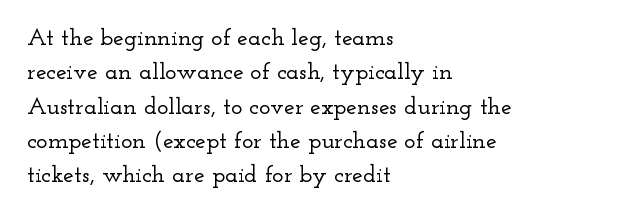
The image shows 24 px text type, upright; set left-aligned, normal line spacing (1.43x), normal letter spacing, not underlined.
